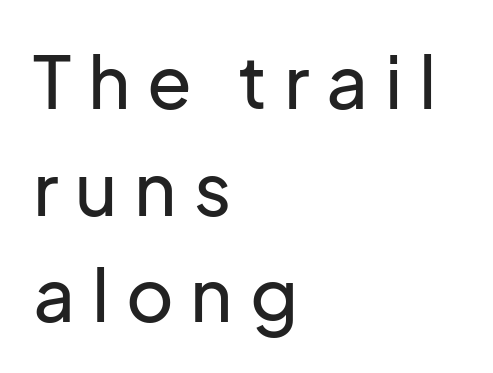
Q: Is the text italic (slanted)? A: No, it is upright.
Q: Is the typeface a serif or a sans-serif typeface? A: Sans-serif.
Q: Is the text underlined? A: No.
Q: How is the paragraph aligned? A: Left-aligned.
Q: Is the spacing between letters normal or unusually wide? A: Unusually wide.
Q: Is the spacing between lines tight, normal or loose? A: Normal.
Q: Width (condensed, normal, or wide)? A: Normal.
Q: Stroke contrast? A: Low.
Q: x-height? A: Medium.
Q: Monospaced? A: No.
